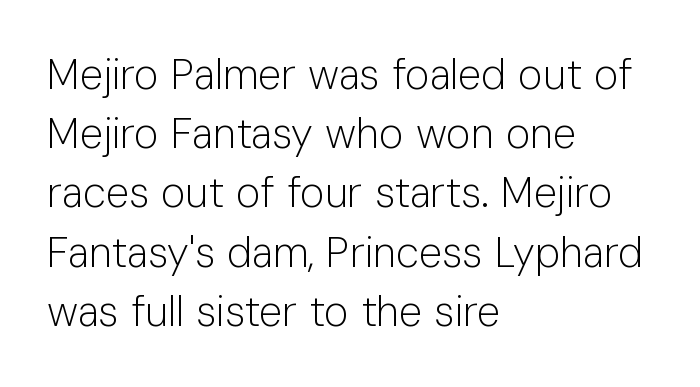
Q: Is the text bold? A: No.
Q: Is the text italic (slanted)? A: No, it is upright.
Q: Is the typeface a serif or a sans-serif typeface? A: Sans-serif.
Q: Is the text underlined? A: No.
Q: How is the paragraph aligned? A: Left-aligned.
Q: Is the spacing between letters normal or unusually wide? A: Normal.
Q: Is the spacing between lines tight, normal or loose? A: Normal.
Q: Width (condensed, normal, or wide)? A: Normal.
Q: Stroke contrast? A: Low.
Q: x-height? A: Medium.
Q: Monospaced? A: No.
